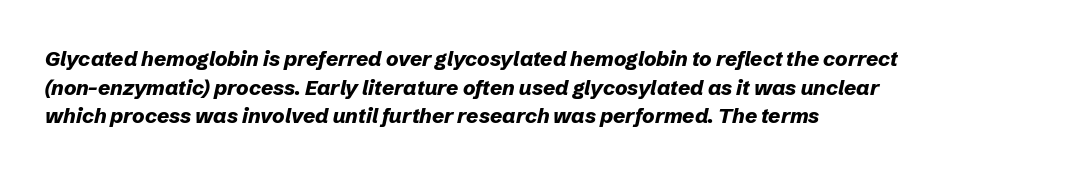
Q: Is the text bold? A: Yes.
Q: Is the text italic (slanted)? A: Yes, it leans right by about 12 degrees.
Q: Is the text underlined? A: No.
Q: How is the paragraph aligned? A: Left-aligned.
Q: Is the spacing between letters normal or unusually wide? A: Normal.
Q: Is the spacing between lines tight, normal or loose? A: Normal.
